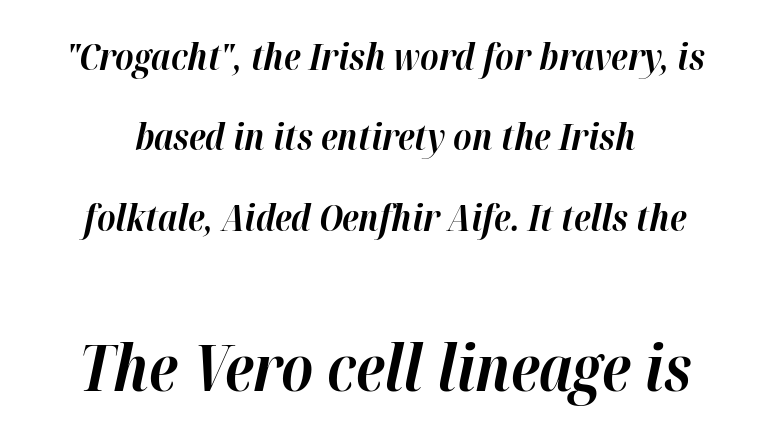
Quick note: underline off. The paragraph shown floats in the horizontal middle. Tracking here is standard; glyphs follow each other at the usual distance. This sample uses an oblique cut, with every glyph tilted off the vertical. Does the leading feel generous? Absolutely, it's lavish. The typesetting leans heavy: a genuine bold.
